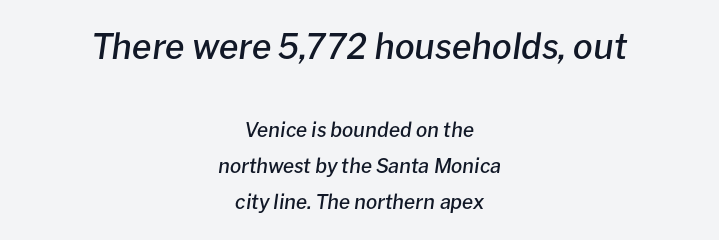
Q: Is the text bold? A: Semi-bold.
Q: Is the text italic (slanted)? A: Yes, it leans right by about 8 degrees.
Q: Is the text underlined? A: No.
Q: How is the paragraph aligned? A: Centered.
Q: Is the spacing between letters normal or unusually wide? A: Normal.
Q: Which block of text is set in a larger size, the first (top) or the second (bottom)? A: The first (top) one.
Q: Width (condensed, normal, or wide)? A: Normal.
Q: Stroke contrast? A: Low.
Q: x-height? A: Medium.
Q: Monospaced? A: No.
